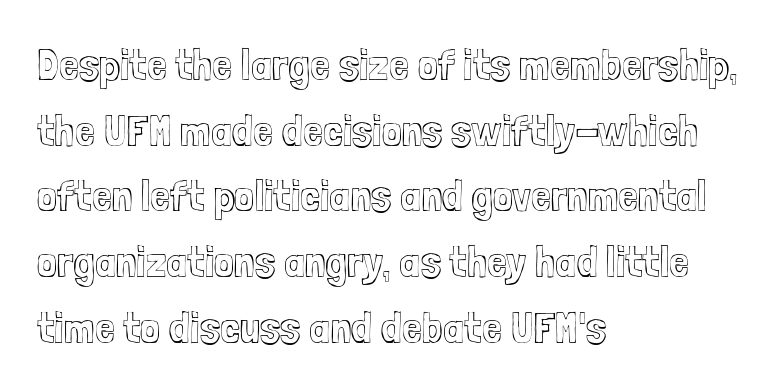
{"italic": "no", "width": "condensed", "x_height": "medium", "monospaced": "no", "underline": "no", "align": "left", "line_spacing": "normal", "line_spacing_ratio": 1.46, "letter_spacing": "normal", "letter_spacing_em": 0.0, "glyph_px": 45}
